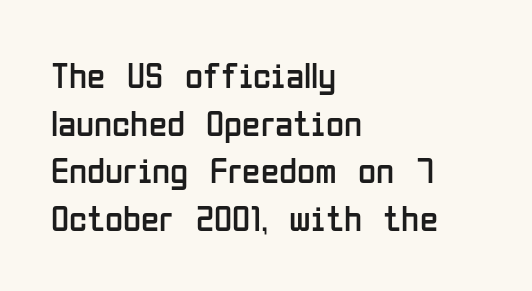
The image shows 37 px regular-weight, condensed sans-serif type, upright; set left-aligned, normal line spacing (1.29x), normal letter spacing, not underlined; low stroke contrast and a medium x-height.
